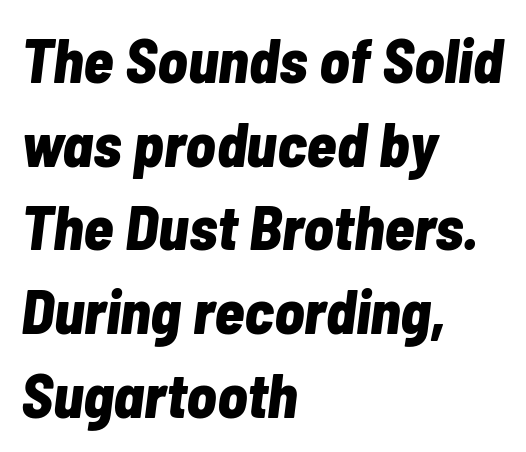
Q: Is the text bold? A: Yes.
Q: Is the text italic (slanted)? A: Yes, it leans right by about 7 degrees.
Q: Is the text underlined? A: No.
Q: How is the paragraph aligned? A: Left-aligned.
Q: Is the spacing between letters normal or unusually wide? A: Normal.
Q: Is the spacing between lines tight, normal or loose? A: Normal.
Q: Width (condensed, normal, or wide)? A: Condensed.
Q: Stroke contrast? A: Low.
Q: x-height? A: Medium.
Q: Monospaced? A: No.
